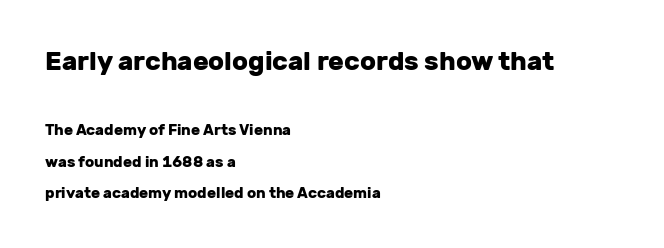
Q: Is the text bold? A: Yes.
Q: Is the text italic (slanted)? A: No, it is upright.
Q: Is the text underlined? A: No.
Q: How is the paragraph aligned? A: Left-aligned.
Q: Is the spacing between letters normal or unusually wide? A: Normal.
Q: Is the spacing between lines tight, normal or loose? A: Loose.
Q: Which block of text is set in a larger size, the first (top) or the second (bottom)? A: The first (top) one.
